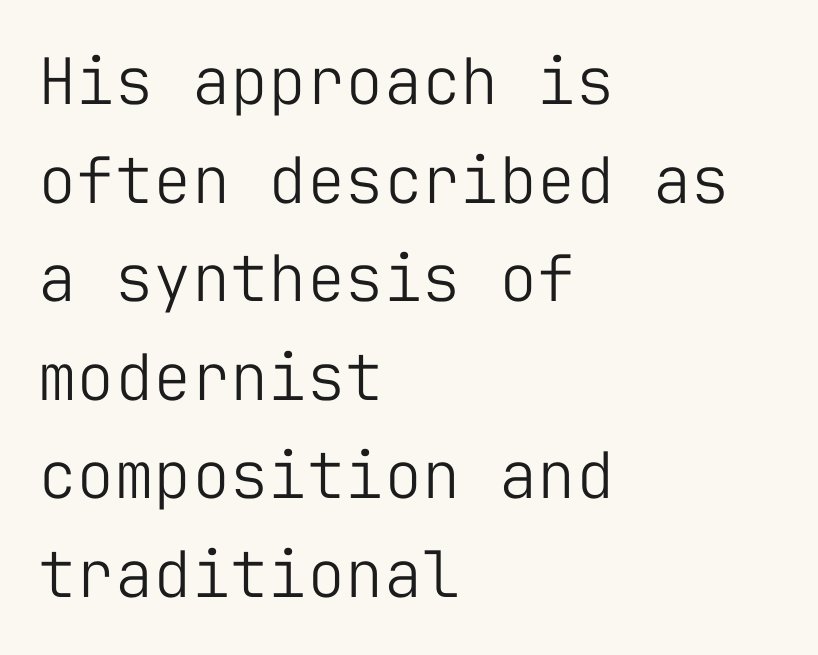
Q: Is the text bold? A: No.
Q: Is the text italic (slanted)? A: No, it is upright.
Q: Is the typeface a serif or a sans-serif typeface? A: Sans-serif.
Q: Is the text underlined? A: No.
Q: How is the paragraph aligned? A: Left-aligned.
Q: Is the spacing between letters normal or unusually wide? A: Normal.
Q: Is the spacing between lines tight, normal or loose? A: Normal.
Q: Width (condensed, normal, or wide)? A: Normal.
Q: Stroke contrast? A: Low.
Q: x-height? A: Medium.
Q: Monospaced? A: Yes.
